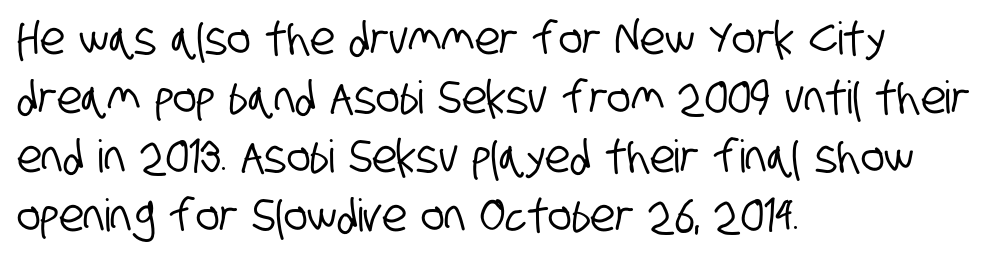
The vertical gap from one line to the next is medium. The lines in this sample share a left origin and differ only in where they stop. Is this a sans? Yes — the strokes have no serifs. Bare-footed words on every line.
